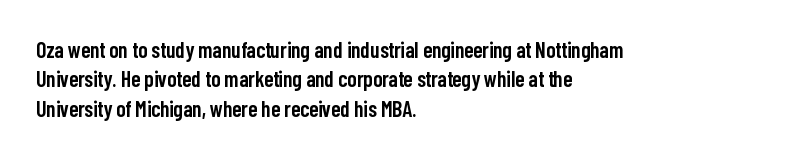
Q: Is the text bold? A: Semi-bold.
Q: Is the text italic (slanted)? A: No, it is upright.
Q: Is the text underlined? A: No.
Q: How is the paragraph aligned? A: Left-aligned.
Q: Is the spacing between letters normal or unusually wide? A: Normal.
Q: Is the spacing between lines tight, normal or loose? A: Normal.
